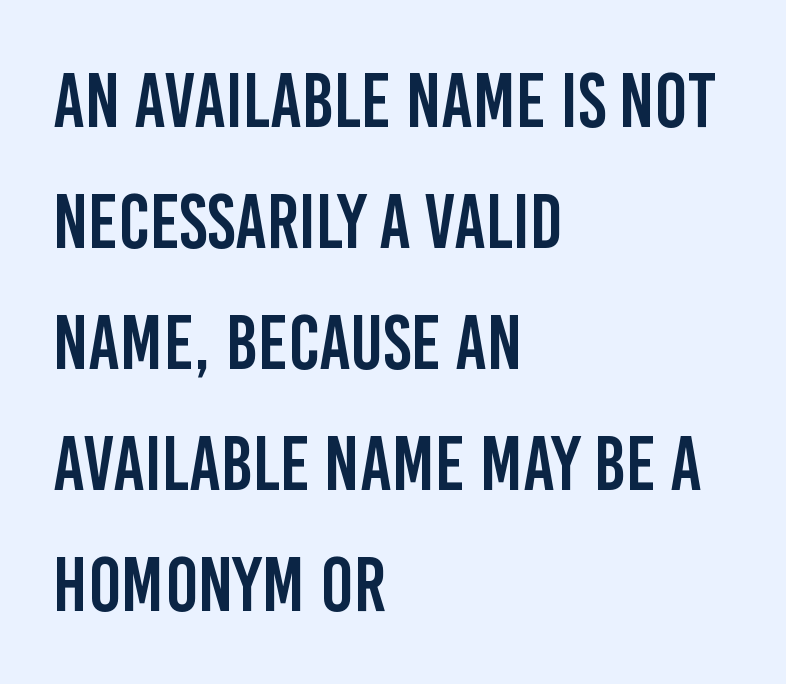
Q: Is the text italic (slanted)? A: No, it is upright.
Q: Is the typeface a serif or a sans-serif typeface? A: Sans-serif.
Q: Is the text underlined? A: No.
Q: How is the paragraph aligned? A: Left-aligned.
Q: Is the spacing between letters normal or unusually wide? A: Normal.
Q: Is the spacing between lines tight, normal or loose? A: Normal.
Q: Width (condensed, normal, or wide)? A: Condensed.
Q: Stroke contrast? A: Low.
Q: x-height? A: Large.
Q: Monospaced? A: No.
